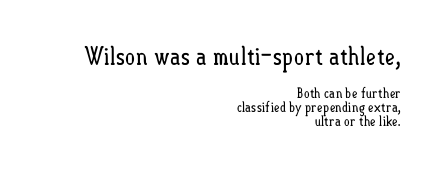
The image shows 25 px text type, upright; set right-aligned, tight line spacing (0.98x), normal letter spacing, not underlined; the first (top) block is 1.79x larger.
